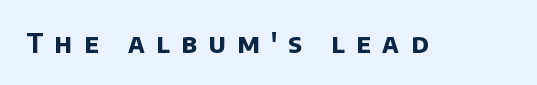
{"bold": "yes", "underline": "no", "letter_spacing": "wide", "letter_spacing_em": 0.44, "glyph_px": 26}
